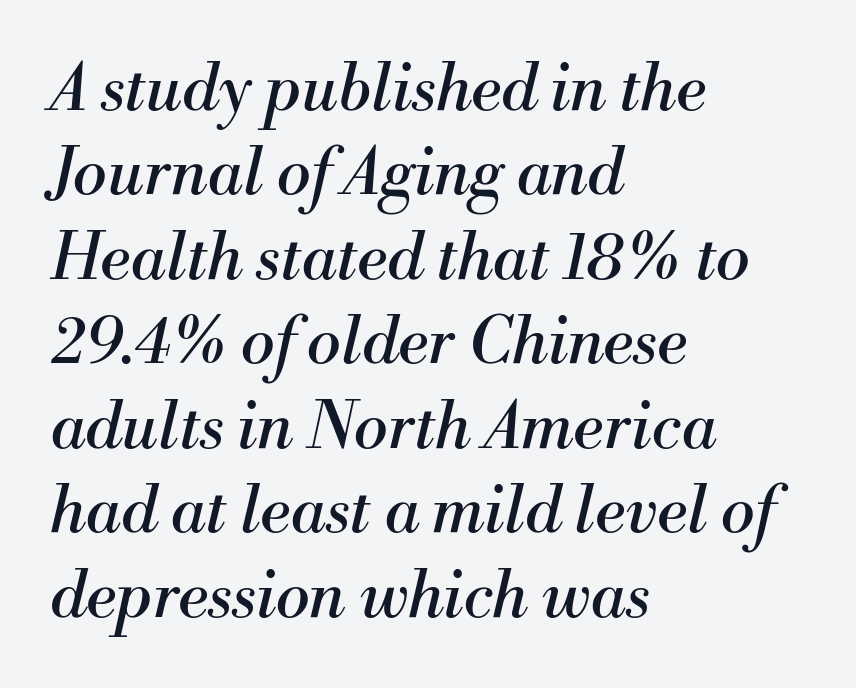
The image shows 64 px regular-weight serif type, italic (leaning right); set left-aligned, normal line spacing (1.32x), normal letter spacing, not underlined; medium stroke contrast and a small x-height.
